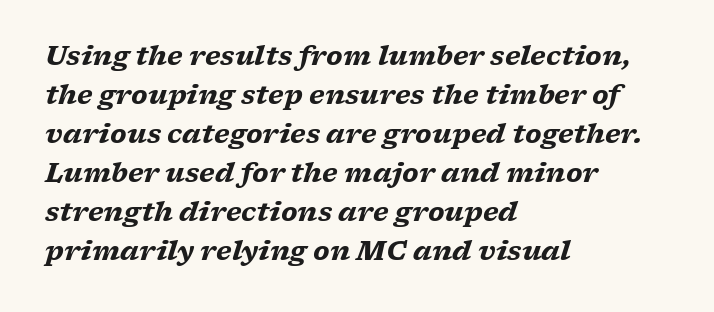
The image shows 26 px bold type, italic (leaning right); set left-aligned, normal line spacing (1.5x), normal letter spacing, not underlined.
